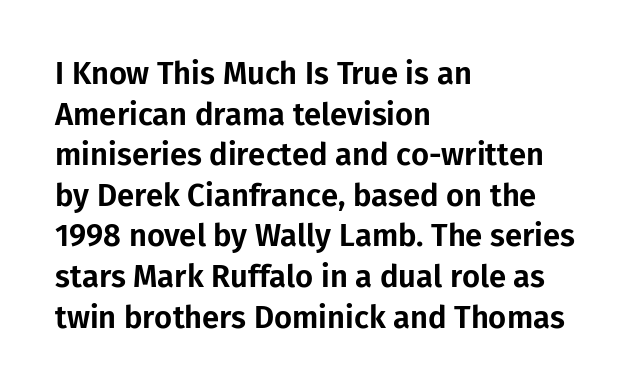
The image shows 31 px sans-serif type, upright; set left-aligned, normal line spacing (1.31x), normal letter spacing, not underlined; low stroke contrast and a medium x-height.
